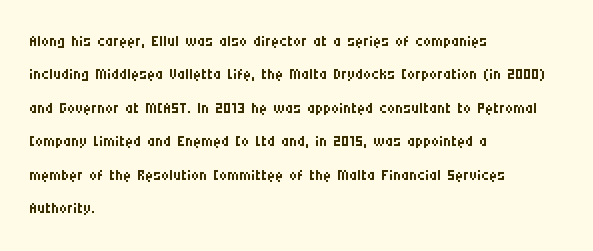
Q: Is the text bold? A: No.
Q: Is the text italic (slanted)? A: No, it is upright.
Q: Is the text underlined? A: No.
Q: How is the paragraph aligned? A: Left-aligned.
Q: Is the spacing between letters normal or unusually wide? A: Normal.
Q: Is the spacing between lines tight, normal or loose? A: Normal.
